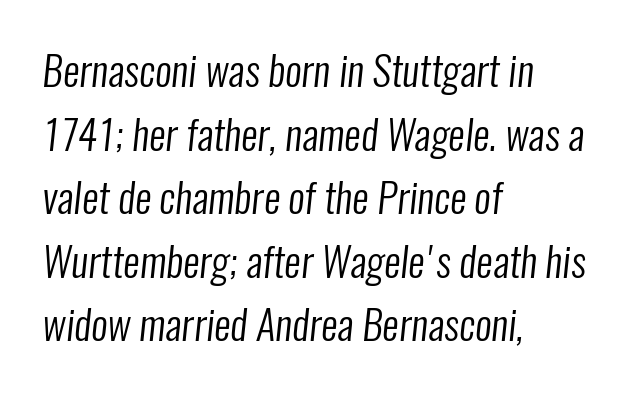
{"serif": "no", "bold": "no", "weight": "regular", "width": "condensed", "stroke_contrast": "low", "x_height": "medium", "monospaced": "no", "underline": "no", "align": "left", "line_spacing": "normal", "line_spacing_ratio": 1.55, "letter_spacing": "normal", "letter_spacing_em": 0.0, "glyph_px": 41}
